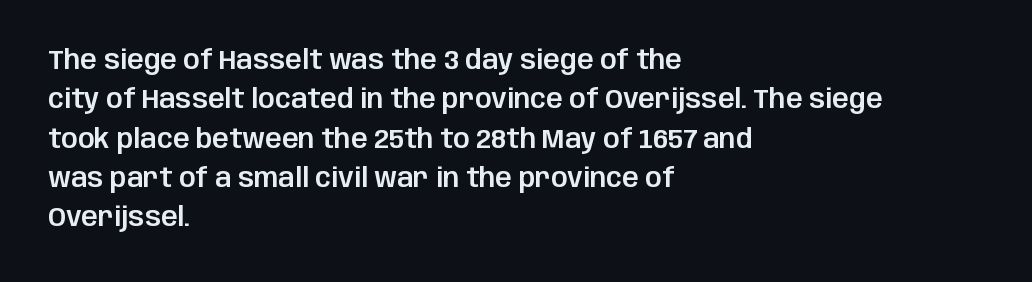
Q: Is the text italic (slanted)? A: No, it is upright.
Q: Is the text underlined? A: No.
Q: How is the paragraph aligned? A: Left-aligned.
Q: Is the spacing between letters normal or unusually wide? A: Normal.
Q: Is the spacing between lines tight, normal or loose? A: Normal.
